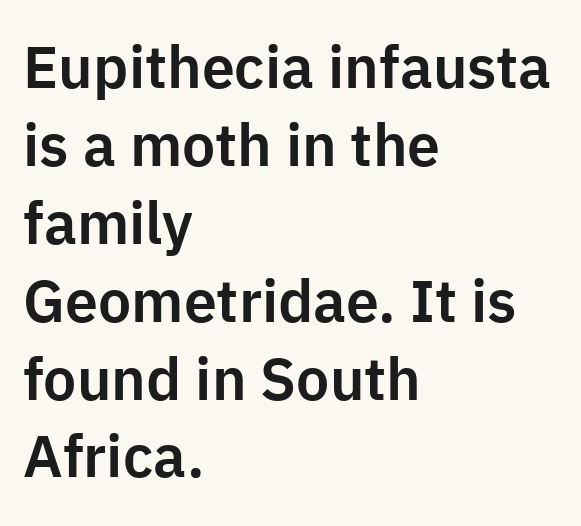
Think of a printed novel: that variable character pitch is what you see here. Italic? Not at all — the glyphs are vertical. The tracking reads as untouched default to a designer's eye. Underlining? Definitely not there. Is the block centered? No — it sits flush against the left margin. Leading: standard.
